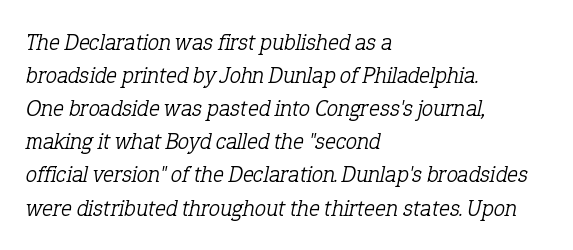
Students, observe: this is what conventionally led text looks like. These glyphs show unthickened strokes, regular width or finer. These lines were composed using italics. One-word summary of the alignment: left.
